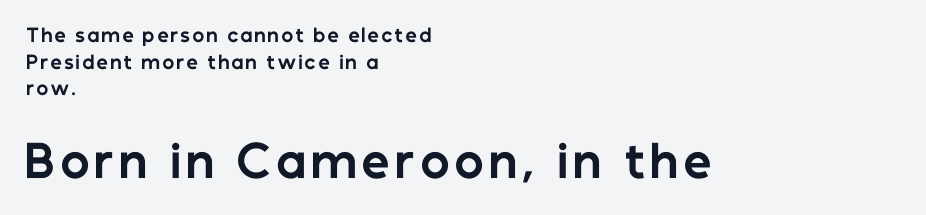
Strong, thick strokes mark this as bold type. Descender tails drop into unmarked territory. Horizontal bands of white between lines are of average thickness. The second block has been scaled up relative to the first.
